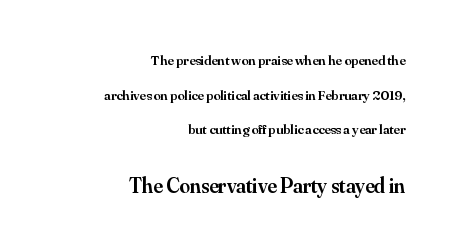
Q: Is the text bold? A: Semi-bold.
Q: Is the text italic (slanted)? A: No, it is upright.
Q: Is the text underlined? A: No.
Q: How is the paragraph aligned? A: Right-aligned.
Q: Is the spacing between letters normal or unusually wide? A: Normal.
Q: Is the spacing between lines tight, normal or loose? A: Loose.
Q: Which block of text is set in a larger size, the first (top) or the second (bottom)? A: The second (bottom) one.
